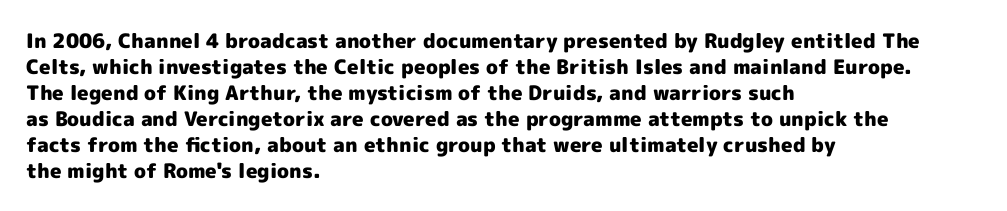
The lettering holds an erect, upright posture throughout. The text block is weighted toward the left margin, trailing off unevenly rightward. The strokes are fattened all the way to bold. Bare-footed words on every line.
